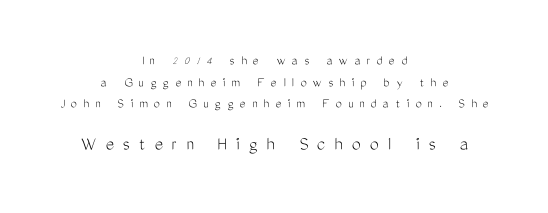
Reading down the block, each line starts at a different indent, mirrored at its end. The specimen omits any rule beneath the text block's lines. The block of text has a typical density, with ordinary space between rows. No heavy texture on the line: the type isn't bold. The type is letterspaced generously, with wide tracking. Whoever set this made the second block the dominant, larger element.
